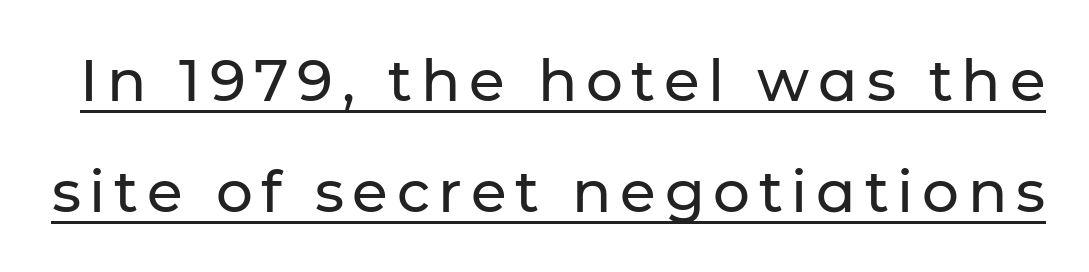
{"serif": "no", "italic": "no", "width": "normal", "stroke_contrast": "low", "x_height": "medium", "monospaced": "no", "underline": "yes", "line_spacing": "loose", "line_spacing_ratio": 1.92, "glyph_px": 58}
